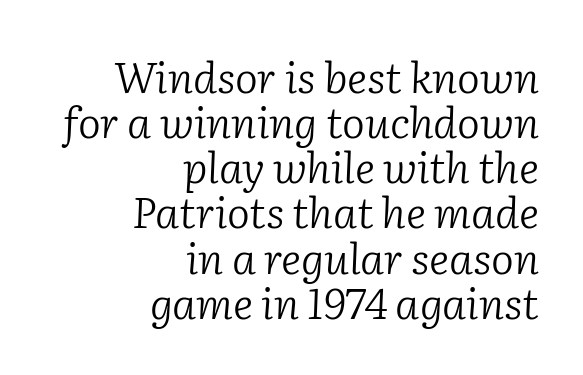
The image shows 43 px light serif type, italic (leaning right); set right-aligned, tight line spacing (1.05x), normal letter spacing, not underlined; low stroke contrast and a medium x-height.
